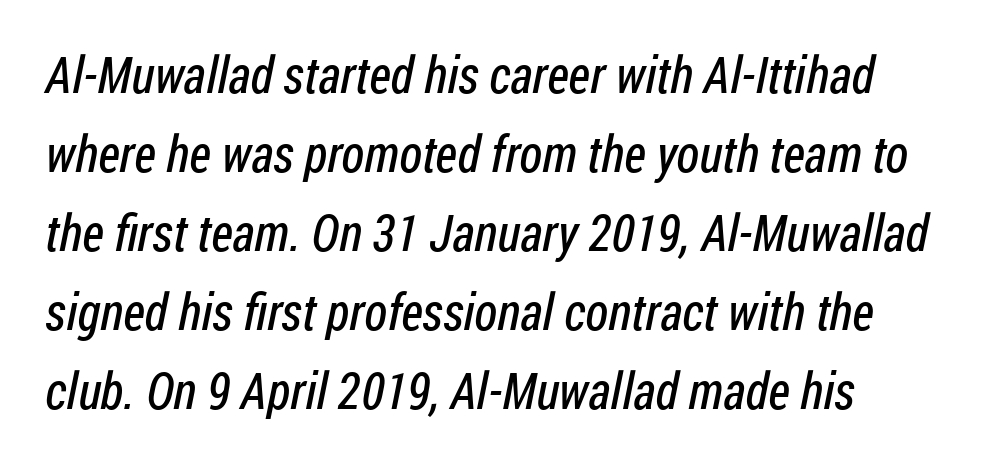
Q: Is the text bold? A: No.
Q: Is the typeface a serif or a sans-serif typeface? A: Sans-serif.
Q: Is the text underlined? A: No.
Q: Is the spacing between letters normal or unusually wide? A: Normal.
Q: Is the spacing between lines tight, normal or loose? A: Normal.
Q: Width (condensed, normal, or wide)? A: Condensed.
Q: Stroke contrast? A: Low.
Q: x-height? A: Medium.
Q: Monospaced? A: No.
